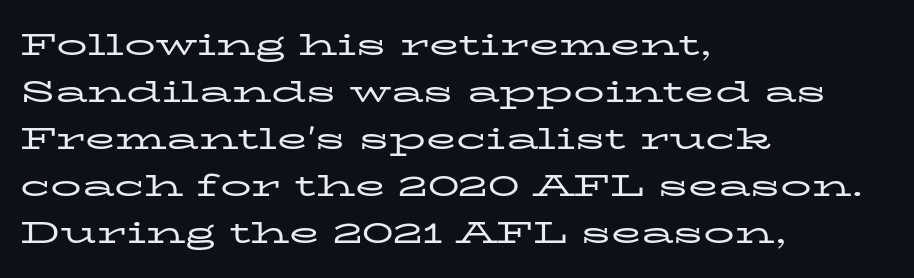
The image shows 31 px regular-weight, wide serif type, upright; set left-aligned, normal line spacing (1.52x), normal letter spacing, not underlined; low stroke contrast and a medium x-height.
